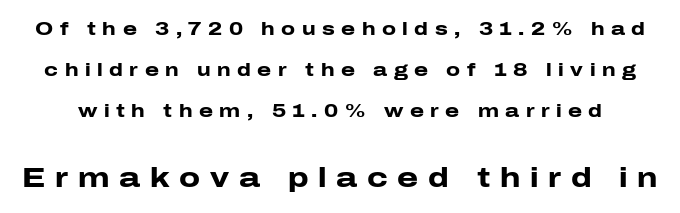
These lines carry a lot of weight — the face is fully bold. Students, note that the glyphs here are deliberately spaced far apart. Horizontal bands of white between lines are thick stripes. You get the small type first, then a jump to larger type. Only glyphs here, with clear space below each row.
